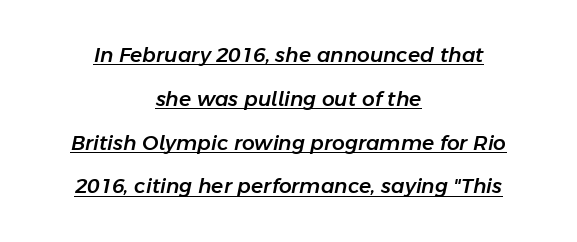
{"italic": "yes", "lean": "right", "slant_degrees": 11, "underline": "yes", "align": "center", "line_spacing": "loose", "line_spacing_ratio": 2.19, "letter_spacing": "normal", "letter_spacing_em": 0.0, "glyph_px": 20}
